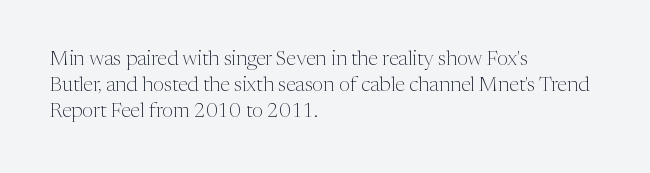
{"italic": "no", "bold": "no", "underline": "no", "align": "left", "line_spacing": "normal", "line_spacing_ratio": 1.3, "letter_spacing": "normal", "letter_spacing_em": 0.0, "glyph_px": 20}
